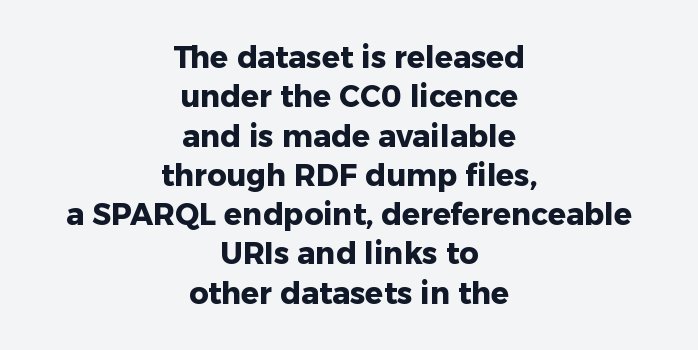
The image shows 30 px heavy sans-serif type, upright; set centered, normal line spacing (1.31x), normal letter spacing, not underlined; low stroke contrast and a medium x-height.
